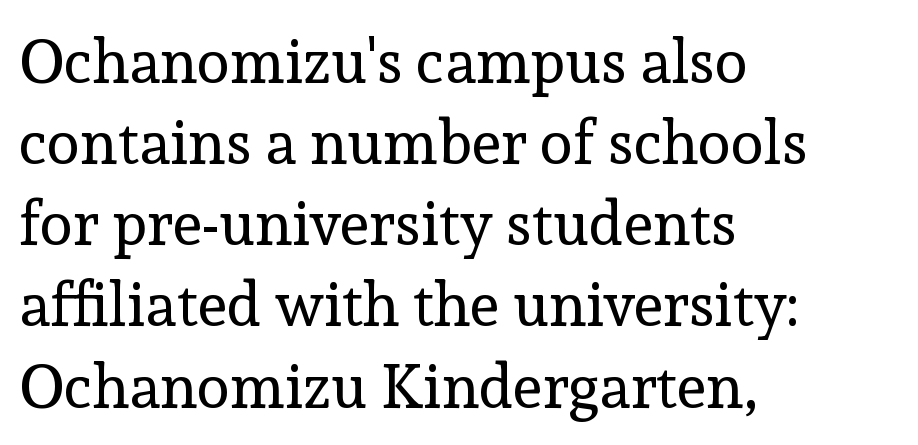
The image shows 61 px regular-weight serif type, upright; set left-aligned, normal line spacing (1.33x), normal letter spacing, not underlined; a medium x-height.
